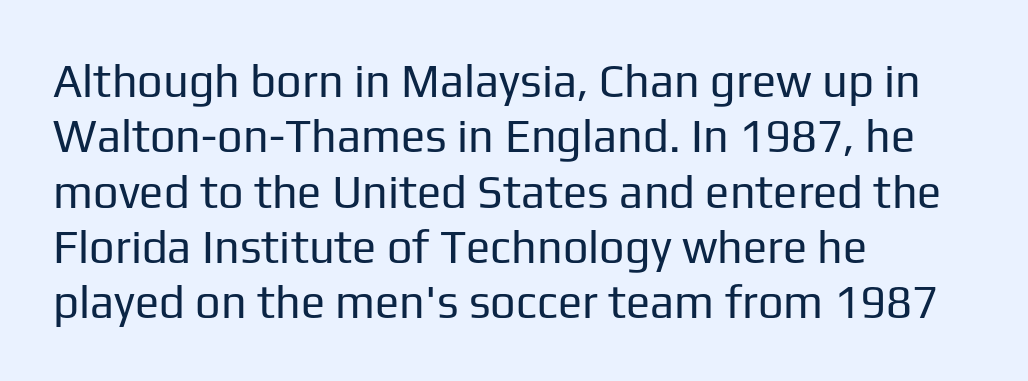
A typesetter would label this face a sans. Layout note: lines flush left. Honestly, the letter spacing is just normal — you wouldn't notice it. The letters look calm and open, with moderate or lighter stems. Is this a fixed-width face? No — the glyphs have proportional, varying widths.
